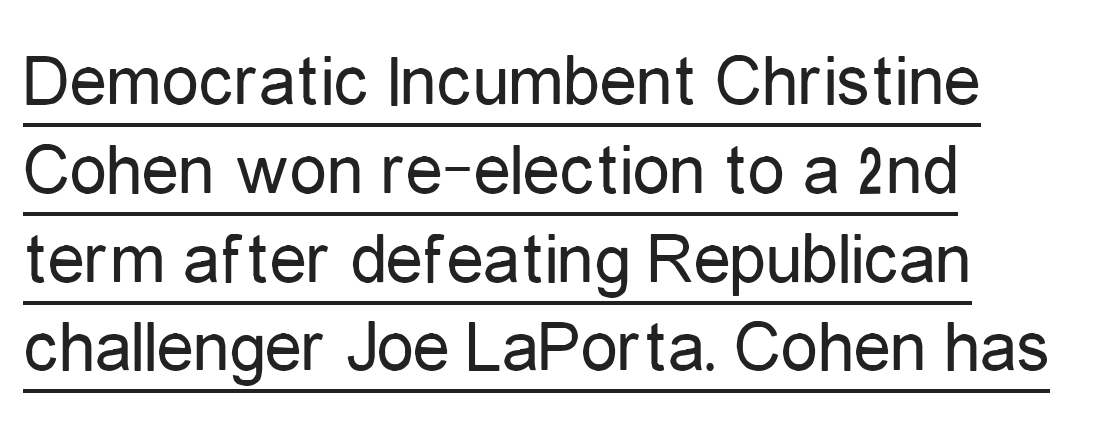
Between one letter and the next there's only the usual sliver of space. Line starts are locked; line ends wander. The face used here is proportionally spaced, like ordinary book or web type. The passage shown is underscored from start to finish. Designer's note — italics off, roman on.
